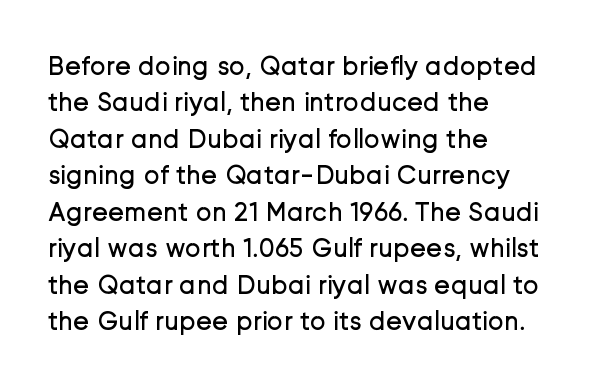
Q: Is the text bold? A: No.
Q: Is the text italic (slanted)? A: No, it is upright.
Q: Is the text underlined? A: No.
Q: How is the paragraph aligned? A: Left-aligned.
Q: Is the spacing between letters normal or unusually wide? A: Normal.
Q: Is the spacing between lines tight, normal or loose? A: Normal.
